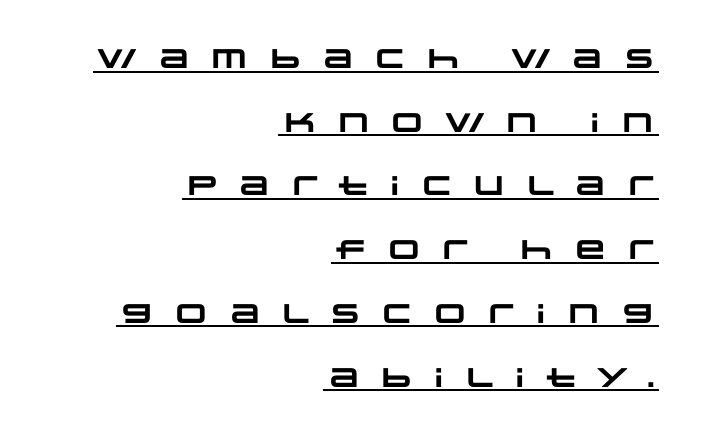
The image shows 27 px bold type; set right-aligned, loose line spacing (2.36x), unusually wide letter spacing (+0.47 em), underlined.
